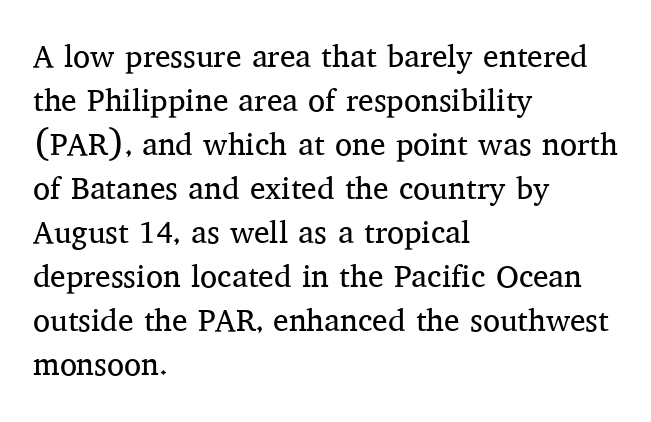
These lines are rendered in a variable-pitch font. Type without underlining. Left-aligned paragraph, ragged on the right. The space between consecutive lines is moderate. These glyphs show unthickened strokes, regular width or finer. Here the glyphs are tracked normally, forming tight word shapes.
